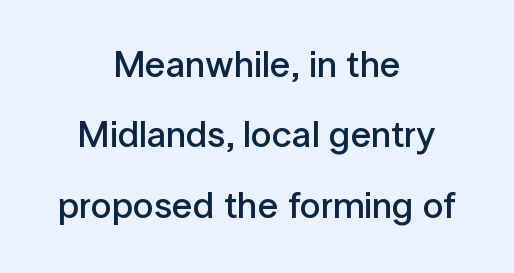
Q: Is the text bold? A: Semi-bold.
Q: Is the text italic (slanted)? A: No, it is upright.
Q: Is the typeface a serif or a sans-serif typeface? A: Sans-serif.
Q: Is the text underlined? A: No.
Q: How is the paragraph aligned? A: Centered.
Q: Is the spacing between letters normal or unusually wide? A: Normal.
Q: Is the spacing between lines tight, normal or loose? A: Loose.
Q: Width (condensed, normal, or wide)? A: Normal.
Q: Stroke contrast? A: Low.
Q: x-height? A: Medium.
Q: Monospaced? A: No.
